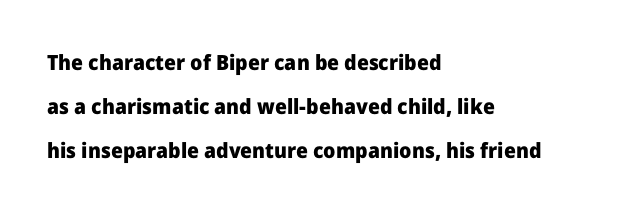
{"italic": "no", "bold": "yes", "underline": "no", "align": "left", "line_spacing": "loose", "line_spacing_ratio": 2.1, "letter_spacing": "normal", "letter_spacing_em": 0.0, "glyph_px": 21}
